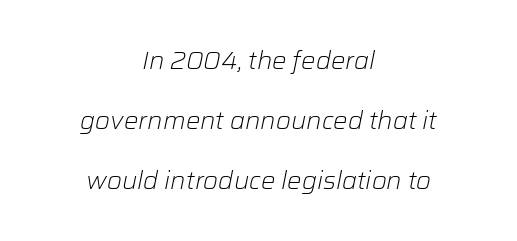
The whitespace from short lines is split evenly between both sides. The cut favours lightness, reaching ordinary text weight at its darkest. The specimen omits any rule beneath the text block's lines. If you drew a line through each stem, it would be angled. This sample uses plain, unmodified letter spacing. This block would shrink considerably if given ordinary leading; it's expanded now.
